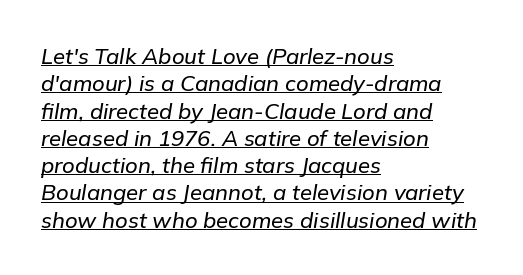
{"italic": "yes", "lean": "right", "slant_degrees": 9, "underline": "yes", "align": "left", "line_spacing_ratio": 1.24, "letter_spacing": "normal", "letter_spacing_em": 0.0, "glyph_px": 22}
